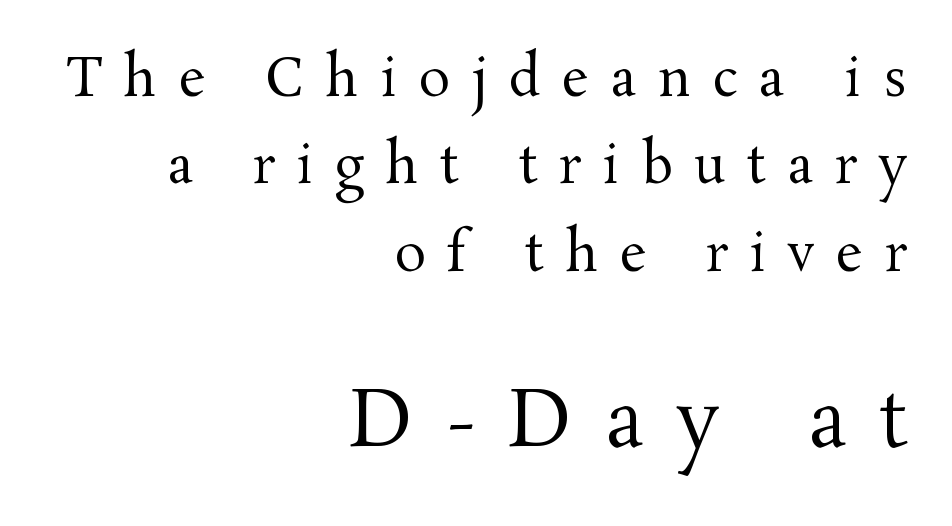
{"serif": "yes", "italic": "no", "bold": "no", "weight": "regular", "width": "normal", "stroke_contrast": "medium", "x_height": "medium", "monospaced": "no", "underline": "no", "align": "right", "line_spacing": "normal", "line_spacing_ratio": 1.68, "letter_spacing": "wide", "letter_spacing_em": 0.42, "larger_block": "second", "size_ratio": 1.5, "glyph_px": 78}
